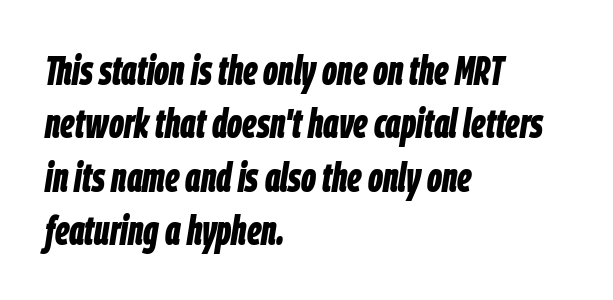
The image shows 41 px bold, condensed type, italic (leaning right); set left-aligned, normal line spacing (1.3x), normal letter spacing, not underlined; low stroke contrast and a large x-height.
